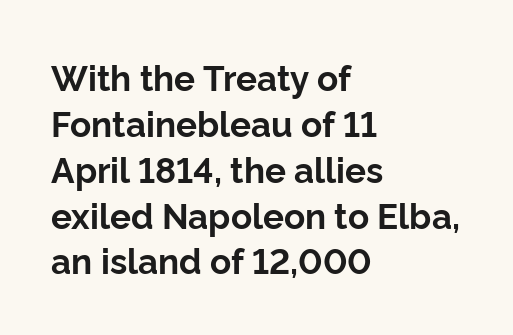
The image shows 35 px bold sans-serif type, upright; set left-aligned, normal line spacing (1.31x), normal letter spacing, not underlined; low stroke contrast and a medium x-height.
